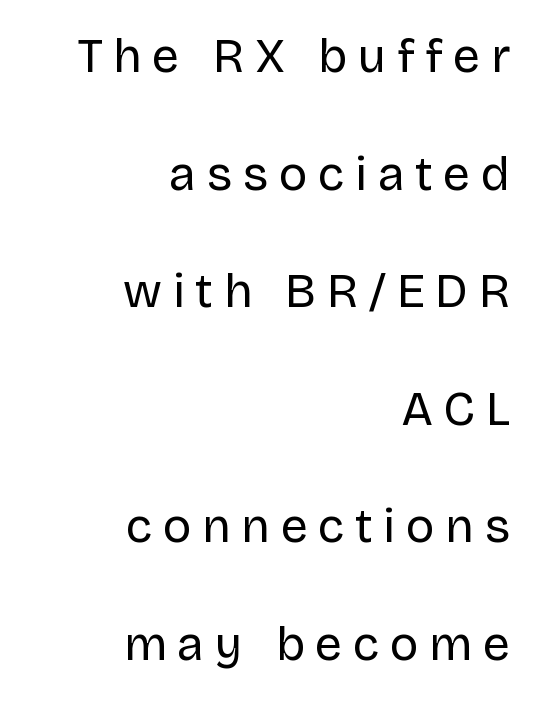
Underlining? Definitely not there. The rendering shows plain stroke endings on the letterforms — a sans-serif design. This sample trades compactness for vertical openness between lines. The face used here is proportionally spaced, like ordinary book or web type. The rag falls on the left side of this text block.
